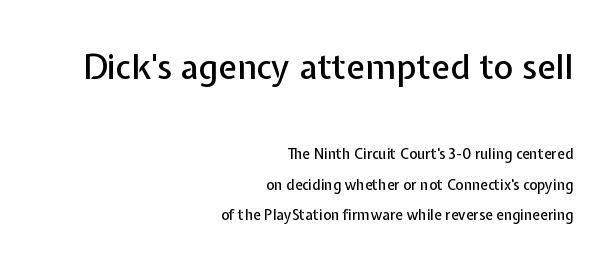
Note: no serifs on the glyphs. Posture: straight, roman, zero tilt. The paragraph has a hard right edge and a soft left edge. You could not count columns in this text — the font is proportionally spaced.
